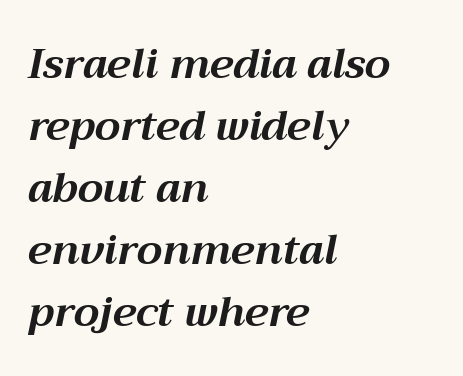
Q: Is the text bold? A: Yes.
Q: Is the text italic (slanted)? A: Yes, it leans right by about 12 degrees.
Q: Is the text underlined? A: No.
Q: How is the paragraph aligned? A: Left-aligned.
Q: Is the spacing between letters normal or unusually wide? A: Normal.
Q: Is the spacing between lines tight, normal or loose? A: Normal.
Q: Width (condensed, normal, or wide)? A: Normal.
Q: Stroke contrast? A: Medium.
Q: x-height? A: Medium.
Q: Monospaced? A: No.
